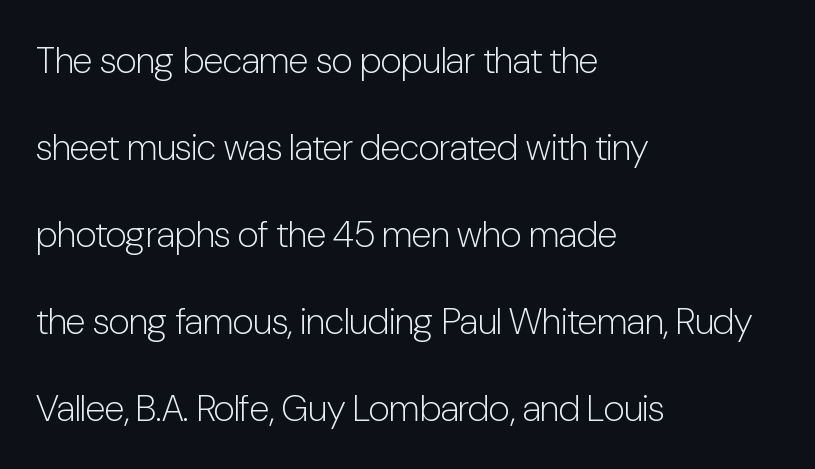
A classic flush-left, rag-right setting is used for this passage. No feet cap the strokes, marking this as sans-serif type. The passage shown is typed in a proportional face where columns would drift. The type is set solid horizontally, with unmodified tracking. Letters rest on an invisible, unmarked baseline.
